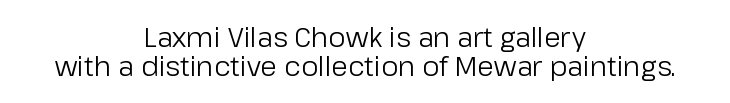
Is the letter spacing exaggerated? No — it looks like the ordinary default. Rule under the text: the space is simply empty. The rag falls on both sides of this text block equally. It's the straight-up-and-down kind of type.
